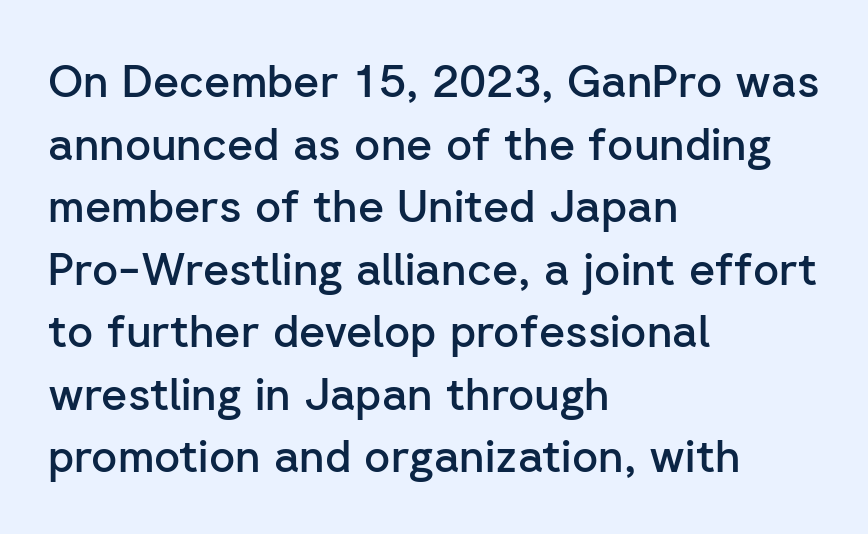
{"serif": "no", "italic": "no", "bold": "semi", "weight": "semibold", "width": "normal", "stroke_contrast": "low", "x_height": "medium", "monospaced": "no", "underline": "no", "align": "left", "line_spacing": "normal", "line_spacing_ratio": 1.39, "letter_spacing": "normal", "letter_spacing_em": 0.0, "glyph_px": 45}
